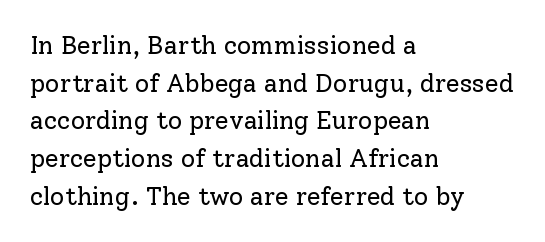
The face used here is rendered with its standard letterfit. Just letters on the line, the space beneath them empty. Caption: face not bold, strokes unweighted. Line spacing here is normal.
